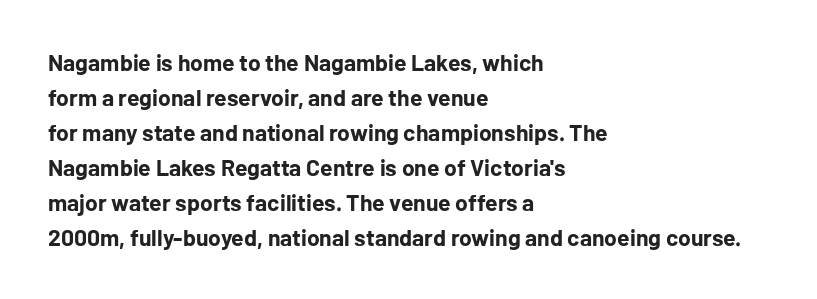
Q: Is the text bold? A: Yes.
Q: Is the text italic (slanted)? A: No, it is upright.
Q: Is the text underlined? A: No.
Q: How is the paragraph aligned? A: Left-aligned.
Q: Is the spacing between letters normal or unusually wide? A: Normal.
Q: Is the spacing between lines tight, normal or loose? A: Normal.
